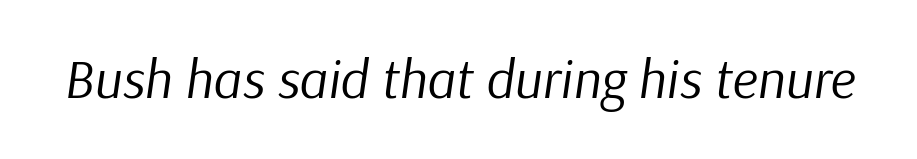
{"italic": "yes", "lean": "right", "slant_degrees": 9, "bold": "no", "weight": "regular", "width": "normal", "stroke_contrast": "low", "x_height": "medium", "monospaced": "no", "underline": "no", "letter_spacing": "normal", "letter_spacing_em": 0.0, "glyph_px": 55}
